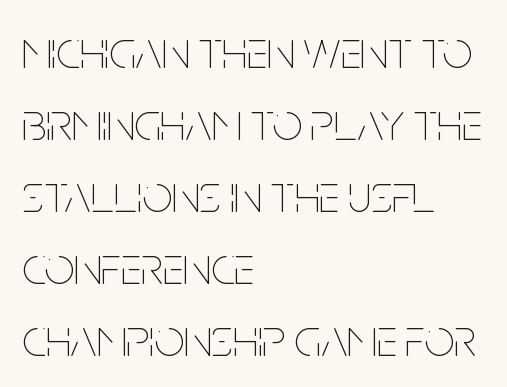
The image shows 53 px thin, condensed type, upright; set left-aligned, normal line spacing (1.36x), normal letter spacing, not underlined; low stroke contrast and a large x-height.
